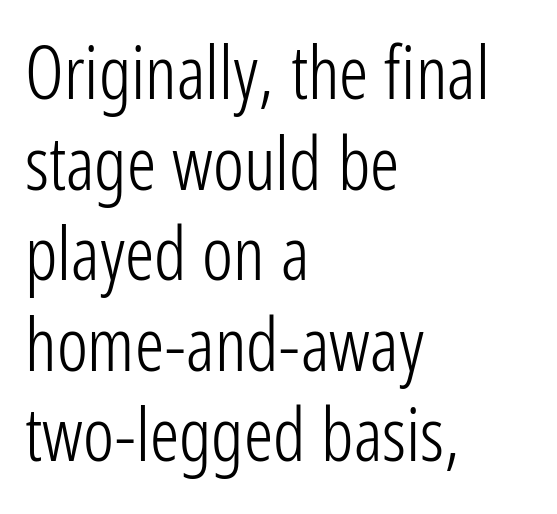
Q: Is the text bold? A: No.
Q: Is the text italic (slanted)? A: No, it is upright.
Q: Is the typeface a serif or a sans-serif typeface? A: Sans-serif.
Q: Is the text underlined? A: No.
Q: How is the paragraph aligned? A: Left-aligned.
Q: Is the spacing between letters normal or unusually wide? A: Normal.
Q: Width (condensed, normal, or wide)? A: Condensed.
Q: Stroke contrast? A: Low.
Q: x-height? A: Medium.
Q: Monospaced? A: No.
